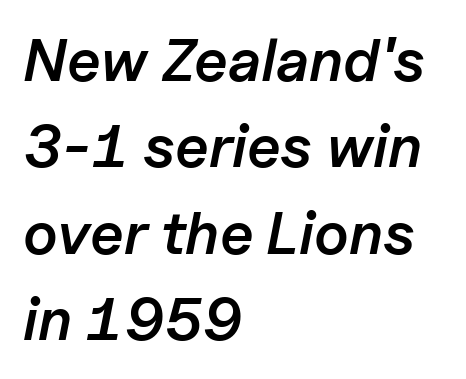
Baseline-to-baseline distance is the conventional proportion of letter height. Line starts are locked; line ends wander. Is the type bold? Partly — it's a semibold, heavier than regular but not fully bold. A typesetter would mark this as italic.
